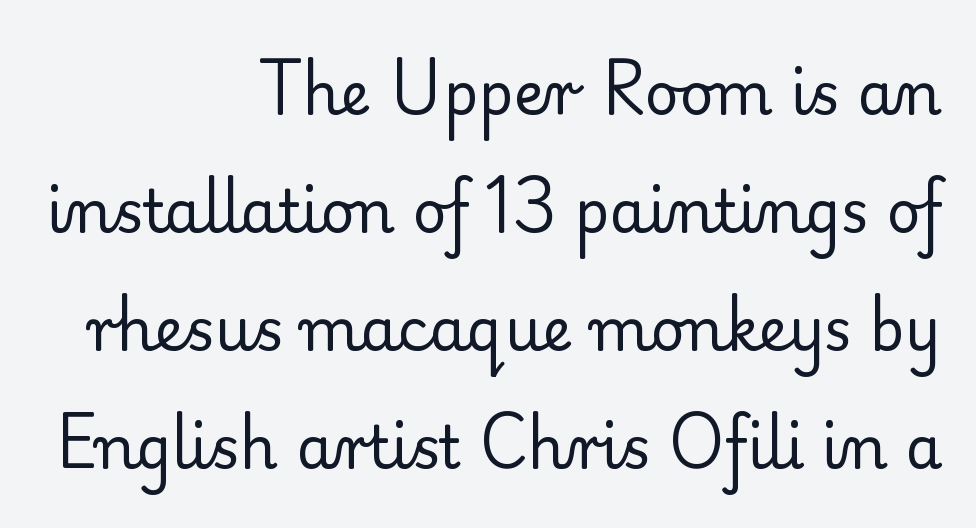
The horizontal fit of the characters is conventional and even. These lines were composed using upright roman letters. Letters rest on an invisible, unmarked baseline. The passage shown is typed in a proportional face where columns would drift. If you measured baseline to baseline, you'd find a long distance. The letters carry serifs — small finishing strokes at the ends of their stems.
